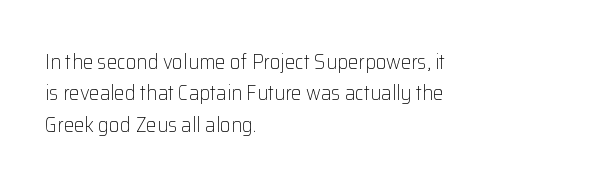
Each row of text sits above clean, open space. Italic? Not at all — the glyphs are vertical. Typeset ragged right — the left edge is the straight one. Each word holds together tightly as a unit, with standard inter-letter gaps. Interline gaps are of average width in this sample.
